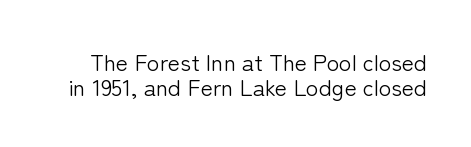
The image shows 23 px text type, upright; set tight line spacing (1.07x), normal letter spacing, not underlined.
